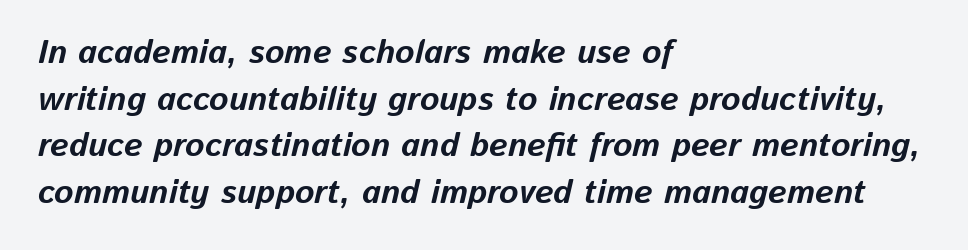
{"italic": "yes", "lean": "right", "slant_degrees": 13, "bold": "yes", "weight": "bold", "width": "normal", "stroke_contrast": "low", "x_height": "medium", "monospaced": "no", "underline": "no", "align": "left", "line_spacing": "normal", "line_spacing_ratio": 1.41, "letter_spacing": "normal", "letter_spacing_em": 0.0, "glyph_px": 33}
